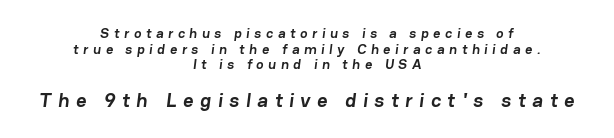
Reading down the column, the eye jumps only a short way to each next line. The rendering inserts visible extra space after every character. Caption: upper text group reduced, lower text group enlarged. A full-strength bold gives these letters their thick strokes.
